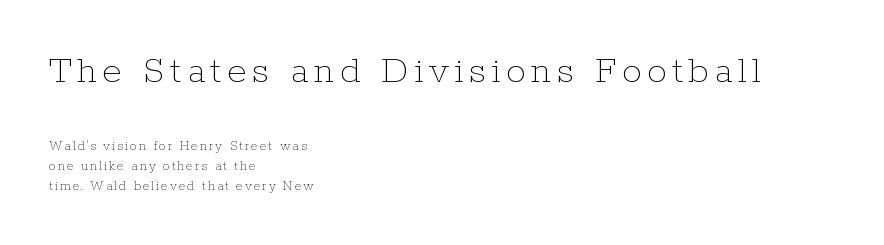
Proportional: the letters do not fall into vertical columns. Posture: upright roman. Compared with typical paragraphs, the rows here are spaced about the same. Lines of text with bare space underneath. The designer gave the opening block more size than the closing block.
